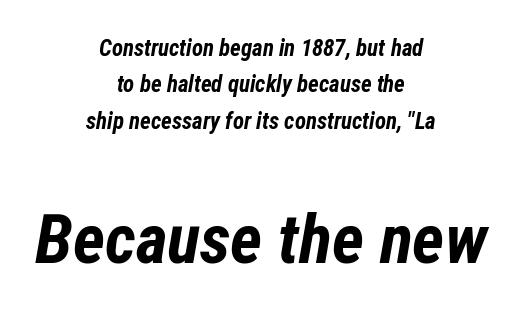
The image shows 69 px bold, condensed type, italic (leaning right); set centered, normal line spacing (1.58x), normal letter spacing, not underlined; the second (bottom) block is 3.0x larger; low stroke contrast and a medium x-height.
